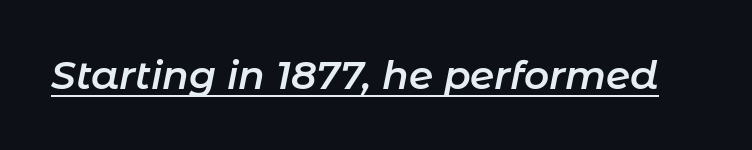
Q: Is the text bold? A: Semi-bold.
Q: Is the text italic (slanted)? A: Yes, it leans right by about 11 degrees.
Q: Is the text underlined? A: Yes.
Q: Is the spacing between letters normal or unusually wide? A: Normal.
Q: Width (condensed, normal, or wide)? A: Normal.
Q: Stroke contrast? A: Low.
Q: x-height? A: Medium.
Q: Monospaced? A: No.
